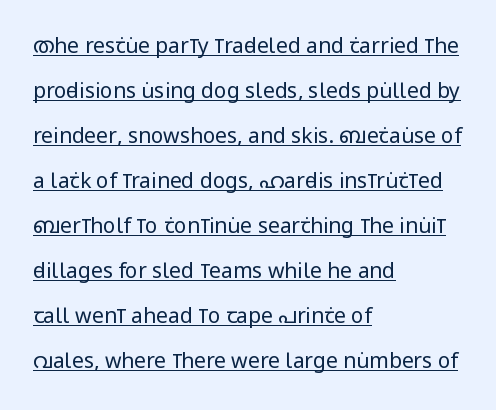
Q: Is the text bold? A: No.
Q: Is the text italic (slanted)? A: No, it is upright.
Q: Is the text underlined? A: Yes.
Q: How is the paragraph aligned? A: Left-aligned.
Q: Is the spacing between letters normal or unusually wide? A: Normal.
Q: Is the spacing between lines tight, normal or loose? A: Loose.
